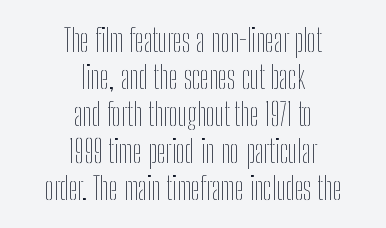
{"italic": "no", "bold": "no", "weight": "thin", "width": "condensed", "stroke_contrast": "low", "x_height": "medium", "monospaced": "no", "underline": "no", "align": "center", "line_spacing_ratio": 1.16, "letter_spacing": "normal", "letter_spacing_em": 0.0, "glyph_px": 32}
